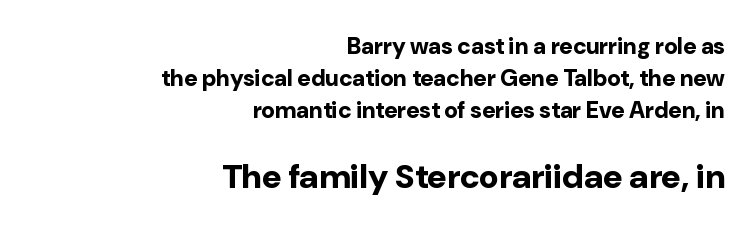
Q: Is the text bold? A: Yes.
Q: Is the text italic (slanted)? A: No, it is upright.
Q: Is the typeface a serif or a sans-serif typeface? A: Sans-serif.
Q: Is the text underlined? A: No.
Q: How is the paragraph aligned? A: Right-aligned.
Q: Is the spacing between letters normal or unusually wide? A: Normal.
Q: Is the spacing between lines tight, normal or loose? A: Normal.
Q: Which block of text is set in a larger size, the first (top) or the second (bottom)? A: The second (bottom) one.
Q: Width (condensed, normal, or wide)? A: Normal.
Q: Stroke contrast? A: Low.
Q: x-height? A: Medium.
Q: Monospaced? A: No.
